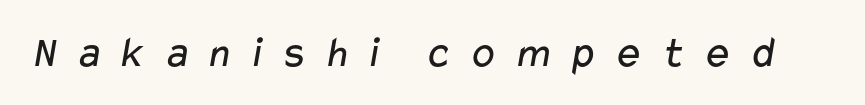
Q: Is the text bold? A: No.
Q: Is the typeface a serif or a sans-serif typeface? A: Sans-serif.
Q: Is the text underlined? A: No.
Q: Is the spacing between letters normal or unusually wide? A: Unusually wide.
Q: Width (condensed, normal, or wide)? A: Wide.
Q: Stroke contrast? A: Low.
Q: x-height? A: Medium.
Q: Monospaced? A: No.
